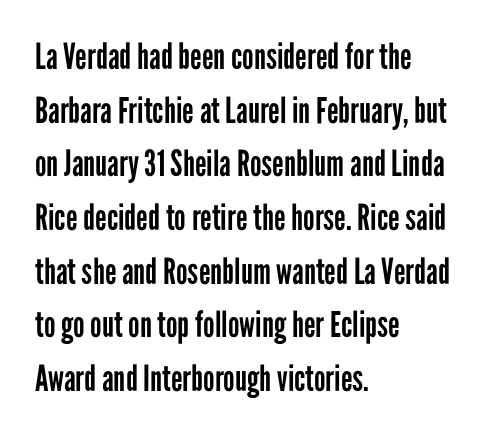
Font category for this specimen: sans-serif. Lines of text with bare space underneath. A quiet, ordinary-to-light weight characterises the typeface. Notice how the passage keeps a crisp vertical edge on the left only. Characters remain perfectly vertical along every line. The passage shown is typed in a proportional face where columns would drift.
